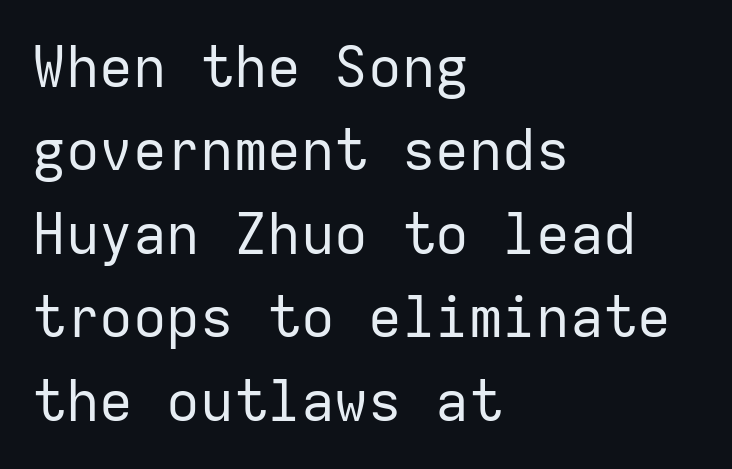
The image shows 56 px regular-weight sans-serif type, upright, monospaced; set left-aligned, normal line spacing (1.49x), normal letter spacing, not underlined; low stroke contrast and a medium x-height.
